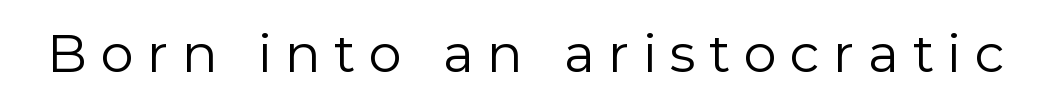
Spacing verdict: proportional, widths tailored to each character. Honestly, the letter spacing is so wide it's the main thing you notice. The foot of each line stays bare and open. Note: no serifs on the glyphs.
